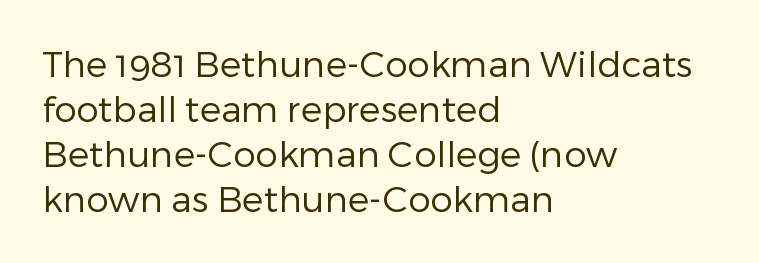
The image shows 36 px regular-weight sans-serif type, upright; set left-aligned, normal line spacing (1.25x), normal letter spacing, not underlined; low stroke contrast and a medium x-height.
